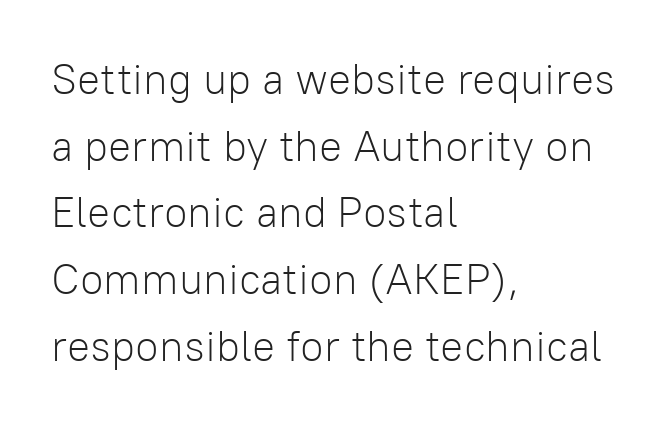
Q: Is the text bold? A: No.
Q: Is the text italic (slanted)? A: No, it is upright.
Q: Is the typeface a serif or a sans-serif typeface? A: Sans-serif.
Q: Is the text underlined? A: No.
Q: How is the paragraph aligned? A: Left-aligned.
Q: Is the spacing between letters normal or unusually wide? A: Normal.
Q: Is the spacing between lines tight, normal or loose? A: Normal.
Q: Width (condensed, normal, or wide)? A: Normal.
Q: Stroke contrast? A: Low.
Q: x-height? A: Medium.
Q: Monospaced? A: No.
